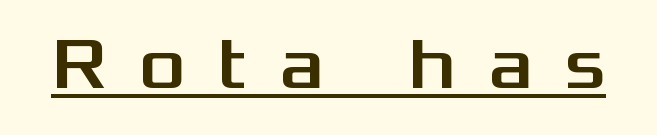
Q: Is the text italic (slanted)? A: No, it is upright.
Q: Is the typeface a serif or a sans-serif typeface? A: Sans-serif.
Q: Is the text underlined? A: Yes.
Q: Is the spacing between letters normal or unusually wide? A: Unusually wide.
Q: Width (condensed, normal, or wide)? A: Wide.
Q: Stroke contrast? A: Medium.
Q: x-height? A: Medium.
Q: Monospaced? A: No.
